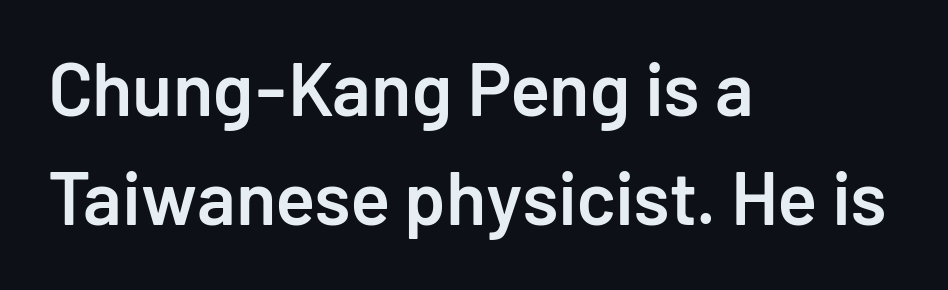
Q: Is the text bold? A: Semi-bold.
Q: Is the text italic (slanted)? A: No, it is upright.
Q: Is the typeface a serif or a sans-serif typeface? A: Sans-serif.
Q: Is the text underlined? A: No.
Q: How is the paragraph aligned? A: Left-aligned.
Q: Is the spacing between letters normal or unusually wide? A: Normal.
Q: Is the spacing between lines tight, normal or loose? A: Normal.
Q: Width (condensed, normal, or wide)? A: Normal.
Q: Stroke contrast? A: Low.
Q: x-height? A: Medium.
Q: Monospaced? A: No.
